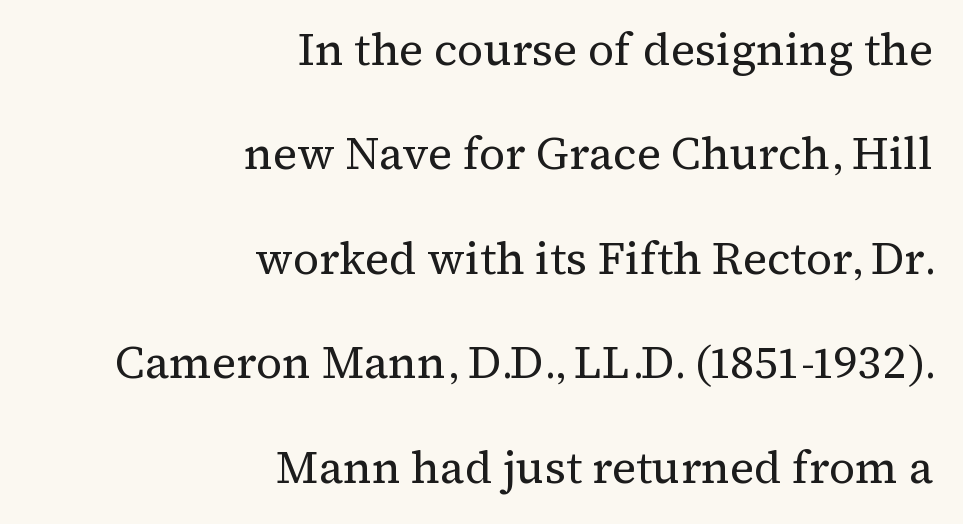
The image shows 45 px regular-weight serif type, upright; set right-aligned, loose line spacing (2.32x), normal letter spacing, not underlined; medium stroke contrast and a medium x-height.
